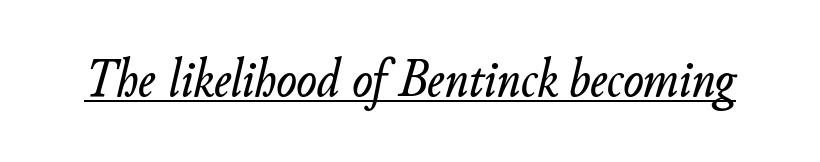
The image shows 54 px text type, italic (leaning right); set normal letter spacing, underlined; low stroke contrast and a small x-height.
